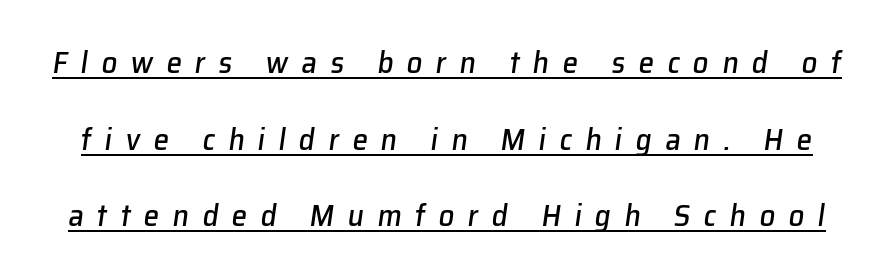
{"italic": "yes", "lean": "right", "slant_degrees": 8, "width": "normal", "stroke_contrast": "low", "x_height": "medium", "monospaced": "no", "underline": "yes", "line_spacing": "loose", "line_spacing_ratio": 2.47, "letter_spacing": "wide", "letter_spacing_em": 0.43, "glyph_px": 31}
